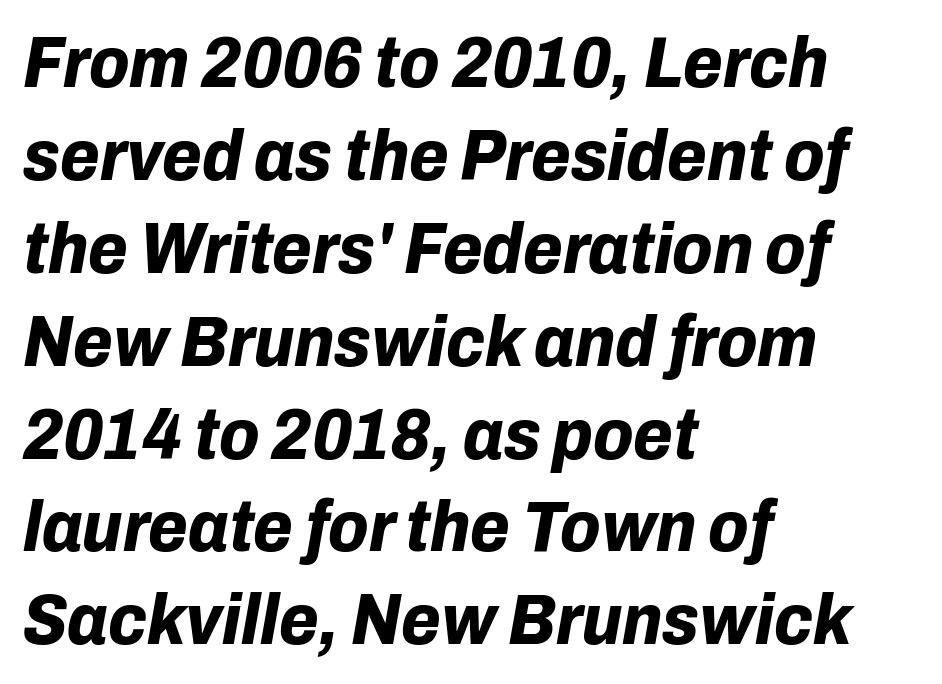
In terms of weight, the rendering is a true, heavy bold. Notice how the passage keeps a crisp vertical edge on the left only. The tracking reads as untouched default to a designer's eye. The space beneath each line is pristine and unruled. It's the slanting kind of type.
